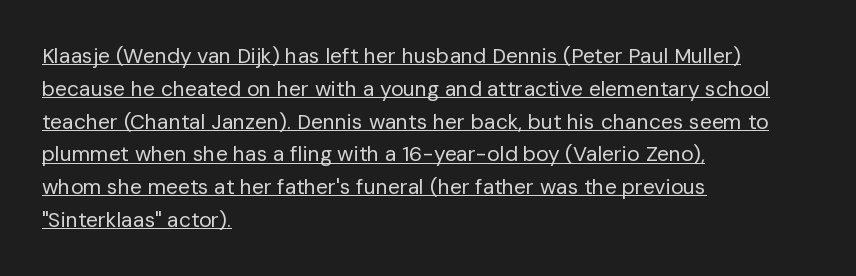
{"italic": "no", "bold": "no", "underline": "yes", "align": "left", "line_spacing": "normal", "line_spacing_ratio": 1.56, "letter_spacing": "normal", "letter_spacing_em": 0.0, "glyph_px": 21}
